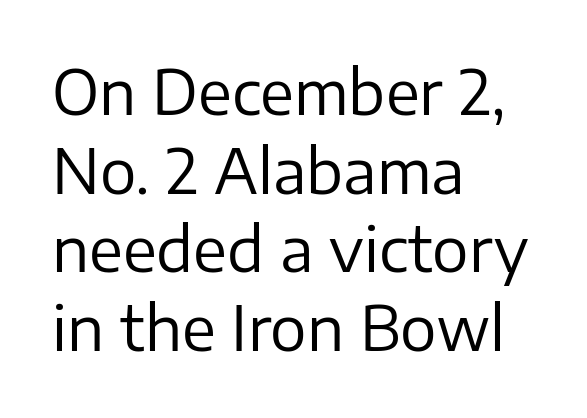
The lines sit at an ordinary, default distance from one another. This is not heavy type; no bold has been used. Regarding serifs, this sample does without them. Left-aligned paragraph, ragged on the right. This rendering features lettering with no underline.
